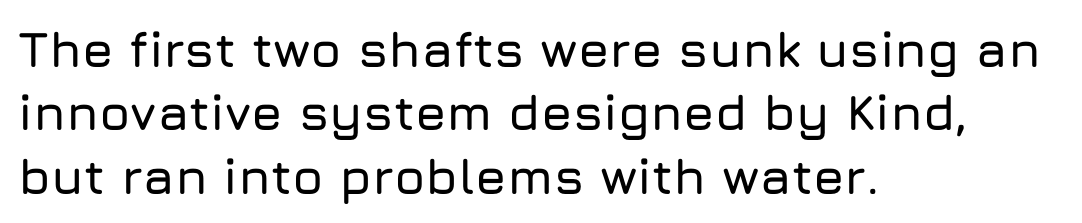
You can tell from the bare stems that sans-serif type was used. Tracking value appears to be zero — textbook default spacing. Think of a printed novel: that variable character pitch is what you see here. Just letters on the line, the space beneath them empty.
